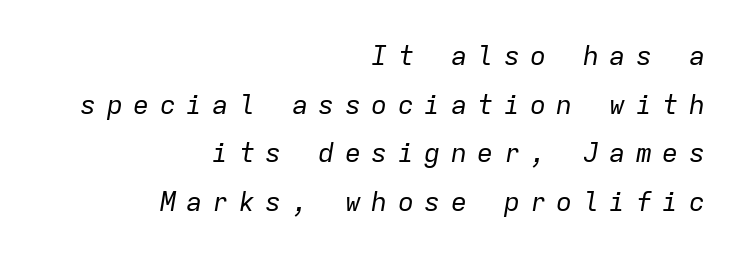
The paragraph shown leans on its right margin. Descender tails drop into unmarked territory. Glyph-to-glyph distance is far greater than everyday printed text. Notice how the stems are inclined rather than vertical — that's the hallmark of italics. The passage shown is not bold in any degree.
